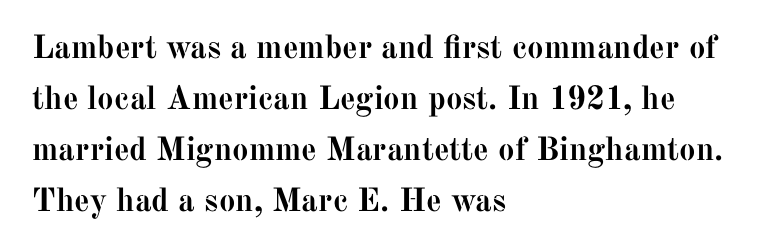
Each letter's strokes conclude with small projecting serifs. Do the letters lean? They stand straight. The passage is arranged the way most books set body copy — flush left. Here the designer chose a conventional face with non-uniform glyph widths.
